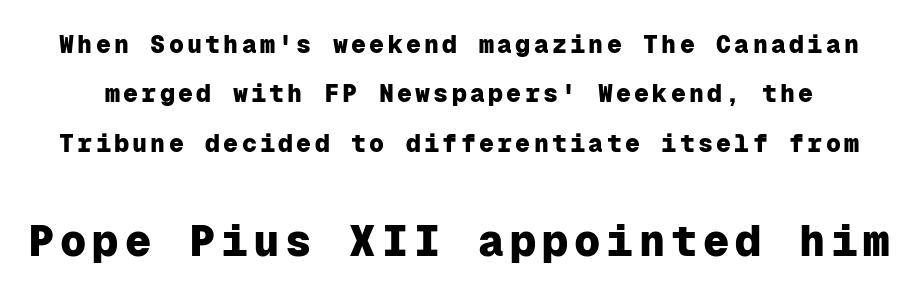
Notice how the stems are strictly vertical — no italics here. Quick note: underline off. Line spacing here is loose. Strokes here are thick enough to call this a true bold. Observe the absence of serifs on each vertical stroke in this sample. Between these two stacked blocks, the lower one wins on size.
